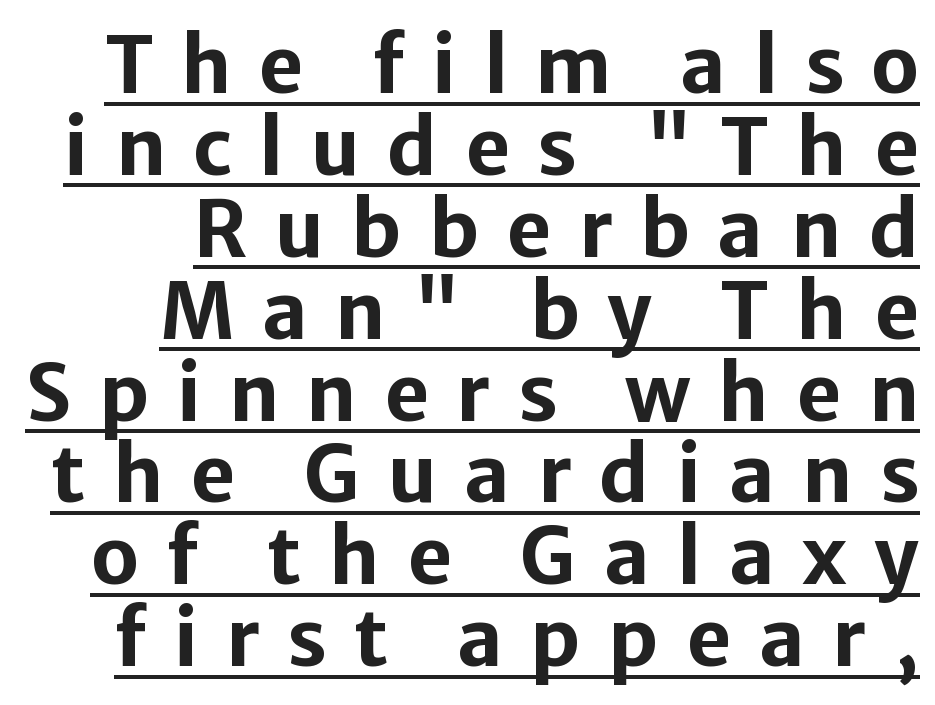
Each letter's strokes conclude bluntly, with no projecting serifs. Looks like regular typesetting: each glyph gets only the width it needs. The lines are quadded right. Nope, not italic — everything's standing straight. Is there an underline? Yes — a line sits under the letters. Look at the tracking — it's clearly loosened, letters drifting apart.
